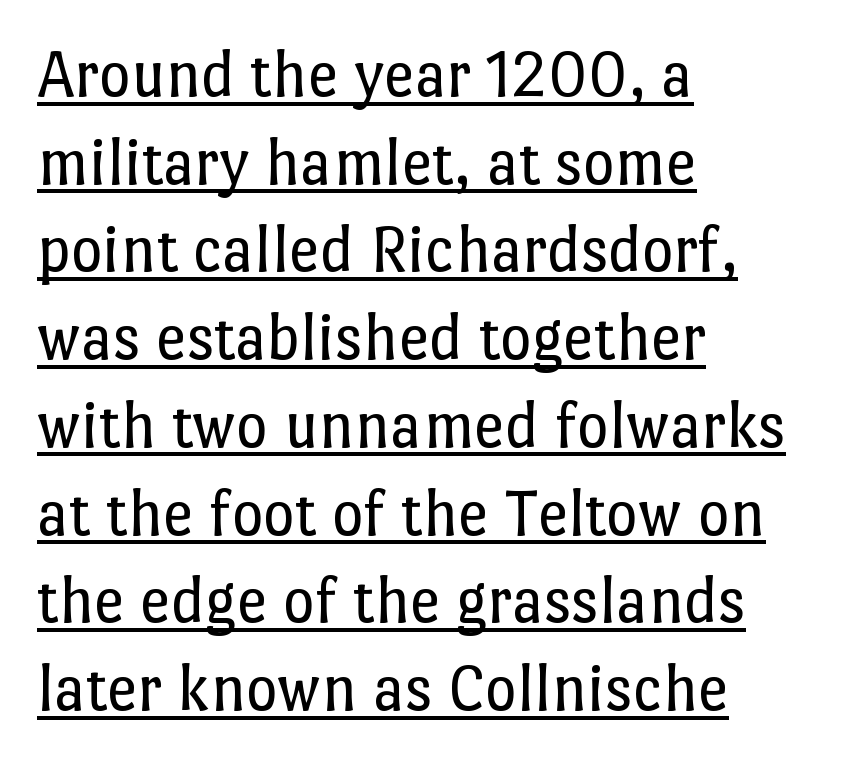
Q: Is the text bold? A: No.
Q: Is the text italic (slanted)? A: No, it is upright.
Q: Is the text underlined? A: Yes.
Q: How is the paragraph aligned? A: Left-aligned.
Q: Is the spacing between letters normal or unusually wide? A: Normal.
Q: Is the spacing between lines tight, normal or loose? A: Normal.
Q: Width (condensed, normal, or wide)? A: Normal.
Q: Stroke contrast? A: Low.
Q: x-height? A: Medium.
Q: Monospaced? A: No.
